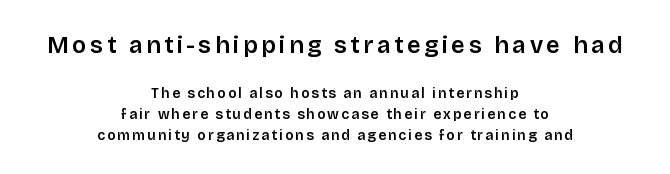
Q: Is the text bold? A: Semi-bold.
Q: Is the text italic (slanted)? A: No, it is upright.
Q: Is the text underlined? A: No.
Q: How is the paragraph aligned? A: Centered.
Q: Is the spacing between lines tight, normal or loose? A: Normal.
Q: Which block of text is set in a larger size, the first (top) or the second (bottom)? A: The first (top) one.
